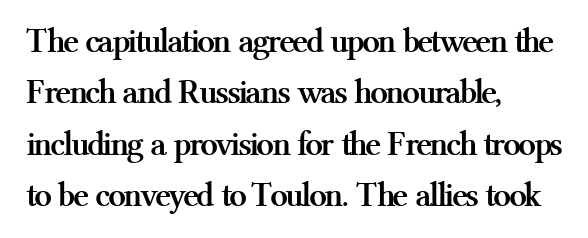
Q: Is the text bold? A: Yes.
Q: Is the text italic (slanted)? A: No, it is upright.
Q: Is the typeface a serif or a sans-serif typeface? A: Serif.
Q: Is the text underlined? A: No.
Q: How is the paragraph aligned? A: Left-aligned.
Q: Is the spacing between letters normal or unusually wide? A: Normal.
Q: Is the spacing between lines tight, normal or loose? A: Normal.
Q: Width (condensed, normal, or wide)? A: Normal.
Q: Stroke contrast? A: Medium.
Q: x-height? A: Medium.
Q: Monospaced? A: No.
